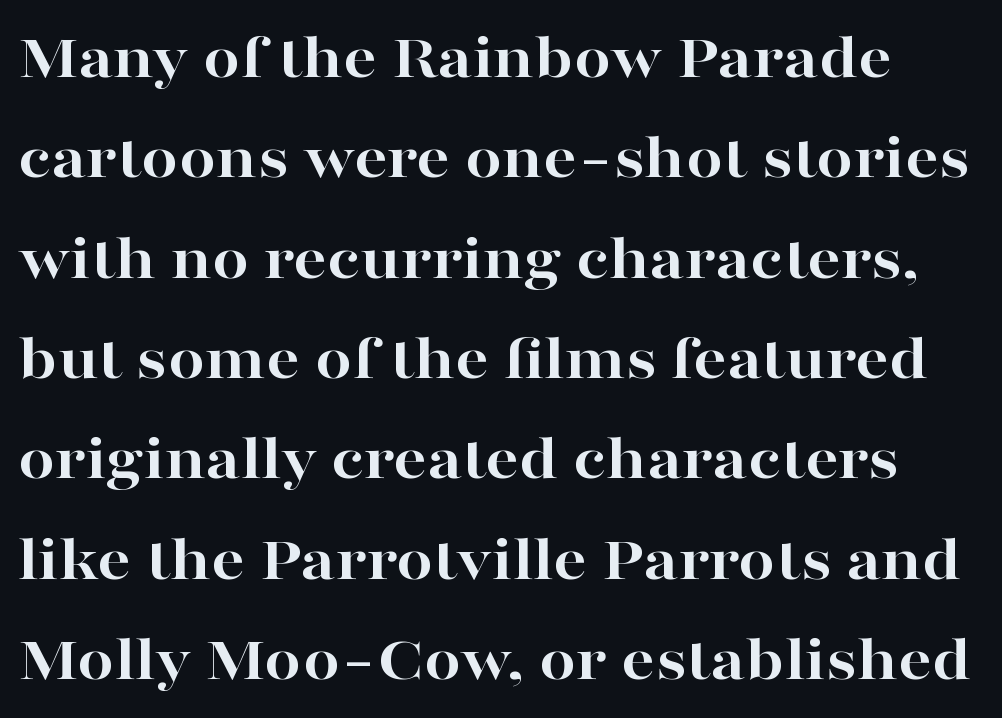
Q: Is the text bold? A: Yes.
Q: Is the text italic (slanted)? A: No, it is upright.
Q: Is the typeface a serif or a sans-serif typeface? A: Serif.
Q: Is the text underlined? A: No.
Q: Is the spacing between letters normal or unusually wide? A: Normal.
Q: Is the spacing between lines tight, normal or loose? A: Normal.
Q: Width (condensed, normal, or wide)? A: Wide.
Q: Stroke contrast? A: High.
Q: x-height? A: Medium.
Q: Monospaced? A: No.
